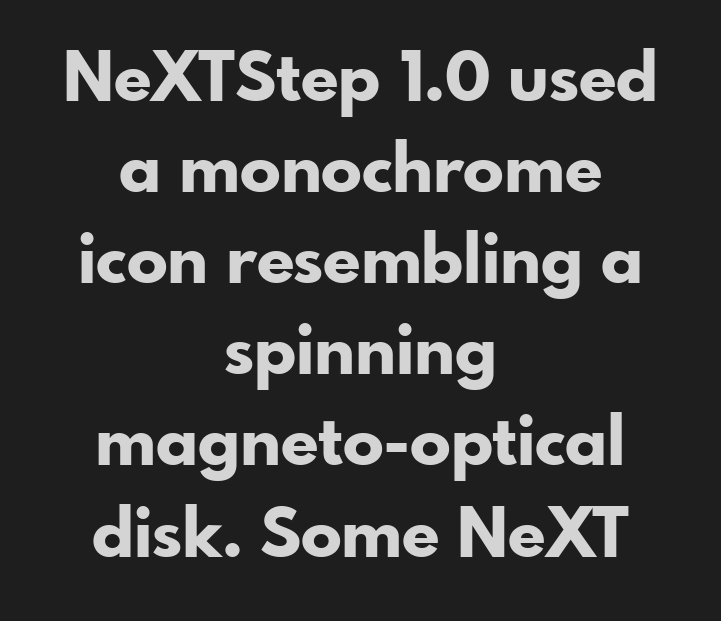
Q: Is the text bold? A: Yes.
Q: Is the text italic (slanted)? A: No, it is upright.
Q: Is the typeface a serif or a sans-serif typeface? A: Sans-serif.
Q: Is the text underlined? A: No.
Q: How is the paragraph aligned? A: Centered.
Q: Is the spacing between letters normal or unusually wide? A: Normal.
Q: Is the spacing between lines tight, normal or loose? A: Normal.
Q: Width (condensed, normal, or wide)? A: Normal.
Q: Stroke contrast? A: Low.
Q: x-height? A: Small.
Q: Monospaced? A: No.
